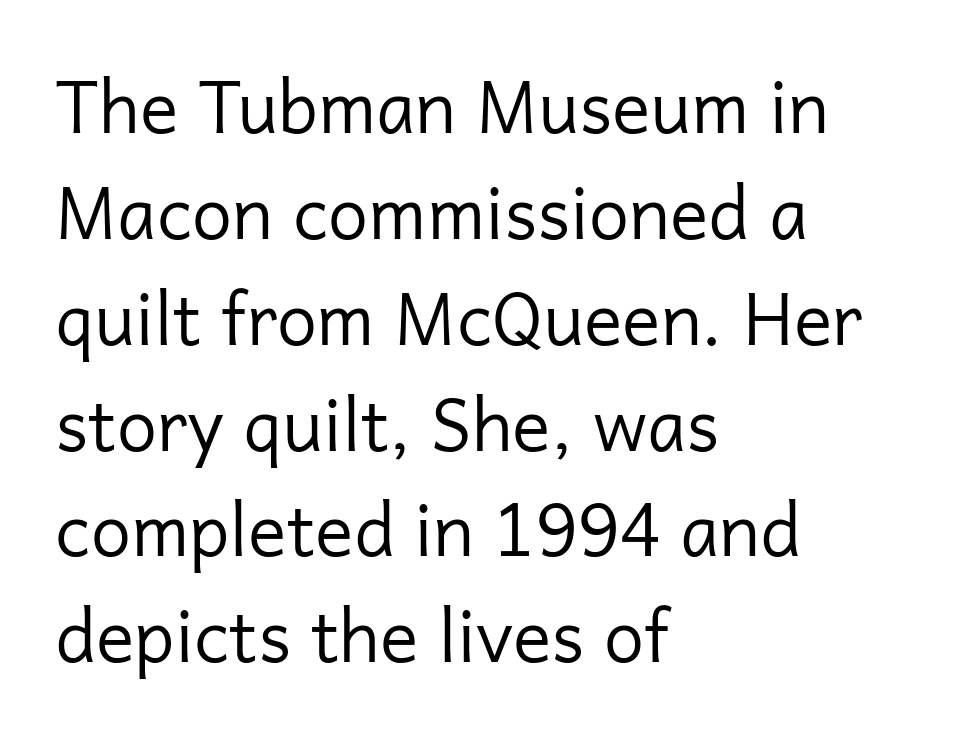
{"serif": "no", "italic": "no", "bold": "no", "weight": "regular", "width": "normal", "stroke_contrast": "low", "x_height": "medium", "monospaced": "no", "underline": "no", "align": "left", "line_spacing": "normal", "line_spacing_ratio": 1.47, "letter_spacing": "normal", "letter_spacing_em": 0.0, "glyph_px": 72}
